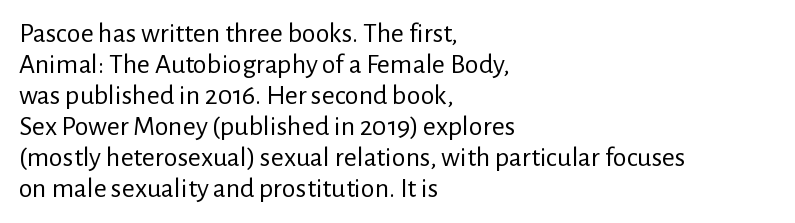
{"serif": "no", "italic": "no", "bold": "no", "weight": "regular", "width": "normal", "stroke_contrast": "low", "x_height": "medium", "monospaced": "no", "underline": "no", "align": "left", "line_spacing": "tight", "line_spacing_ratio": 1.11, "letter_spacing": "normal", "letter_spacing_em": 0.0, "glyph_px": 28}
